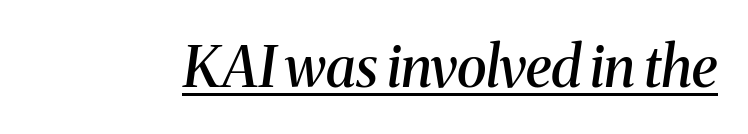
The typeface chosen for these lines features serifs. Words appear dense and cohesive because spacing is normal. Characters are canted at an angle relative to the baseline's perpendicular. Look at the stroke-to-counter ratio: somewhat heavy, a semibold. Beneath each row of characters lies a ruled line. Proportional: the letters do not fall into vertical columns.
